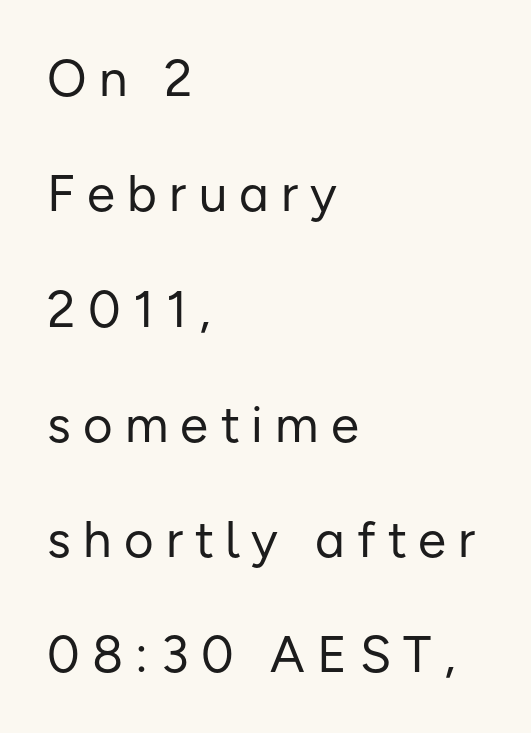
The image shows 51 px regular-weight sans-serif type, upright; set left-aligned, loose line spacing (2.26x), unusually wide letter spacing (+0.24 em), not underlined; low stroke contrast and a medium x-height.
